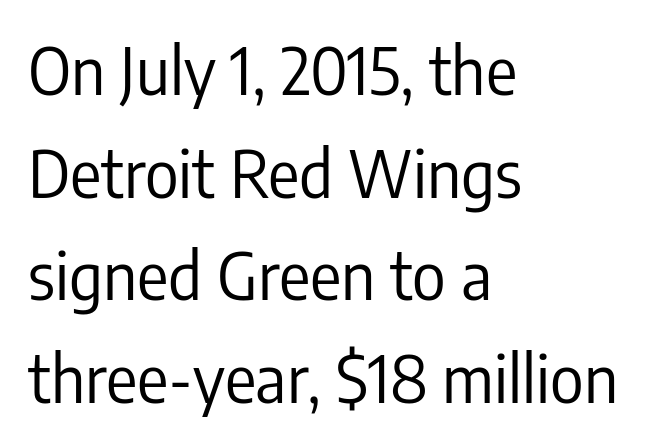
The lines sit at an ordinary, default distance from one another. Underlining? Definitely not there. Examine the stroke ends and you'll find no serifs. Note the varied advance widths — an 'i' is clearly narrower than an 'm'. The font's upright variant was chosen for this text.
